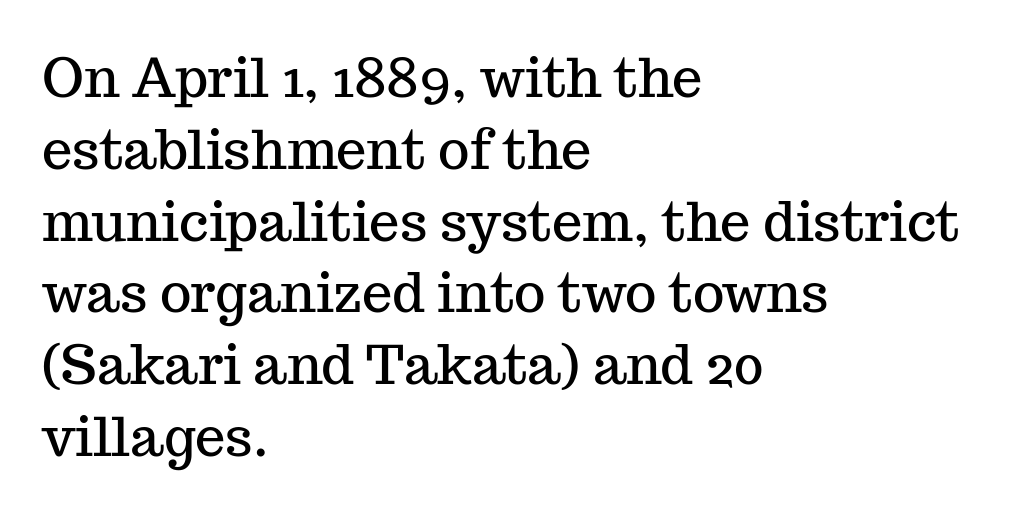
Q: Is the text italic (slanted)? A: No, it is upright.
Q: Is the typeface a serif or a sans-serif typeface? A: Serif.
Q: Is the text underlined? A: No.
Q: How is the paragraph aligned? A: Left-aligned.
Q: Is the spacing between letters normal or unusually wide? A: Normal.
Q: Is the spacing between lines tight, normal or loose? A: Normal.
Q: Width (condensed, normal, or wide)? A: Normal.
Q: Stroke contrast? A: Medium.
Q: x-height? A: Medium.
Q: Monospaced? A: No.
